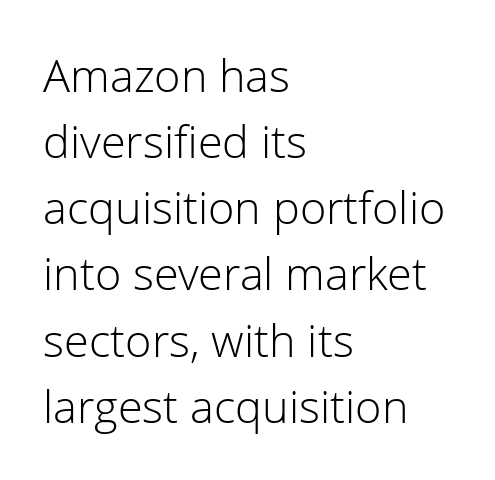
The image shows 45 px light sans-serif type, upright; set left-aligned, normal line spacing (1.47x), normal letter spacing, not underlined; low stroke contrast and a medium x-height.
